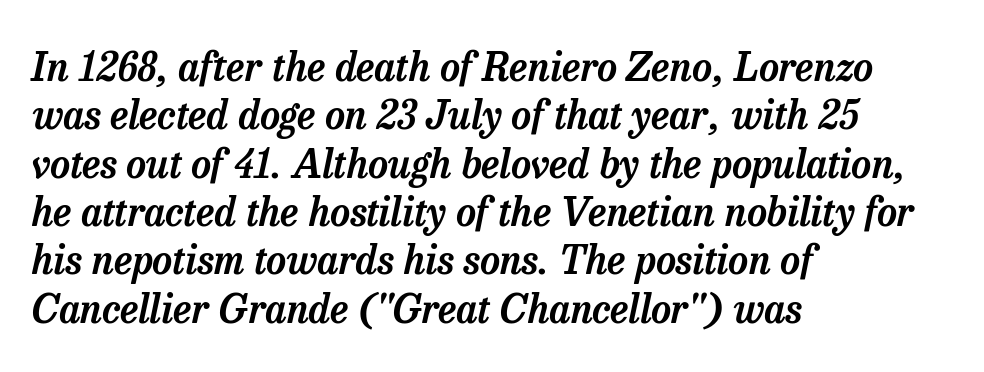
The words here are not underlined. Each letter keeps its own natural width here, so spacing adapts to shape. Short note: letters normally spaced. Short and long lines alike share a common starting point at left. I'd call this a serif setting — the letters wear small feet.
